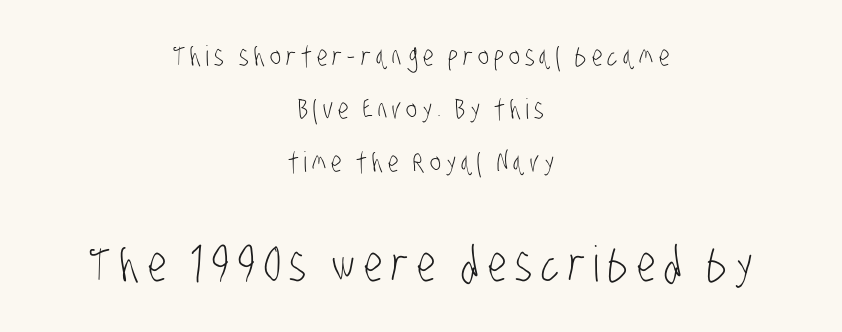
The image shows 49 px light, condensed sans-serif type; set centered, line spacing 1.89x, not underlined; the second (bottom) block is 1.75x larger; low stroke contrast and a large x-height.
